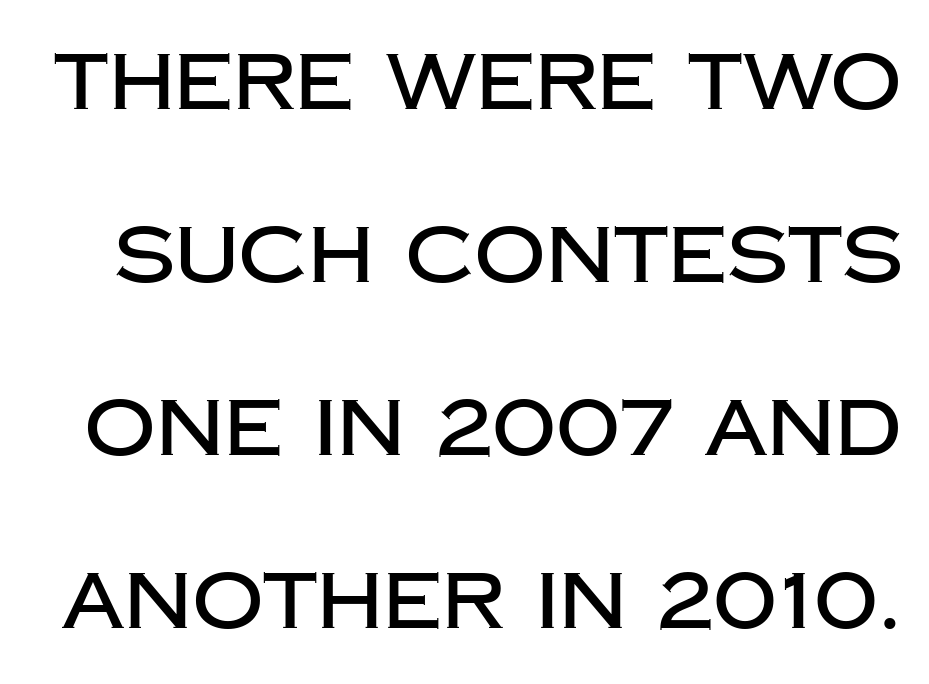
Note the varied advance widths — an 'i' is clearly narrower than an 'm'. Rows of type keep a wide berth in the vertical direction. The letters stand straight up with perfectly vertical stems. The letterforms sit shoulder to shoulder at normal distance.
